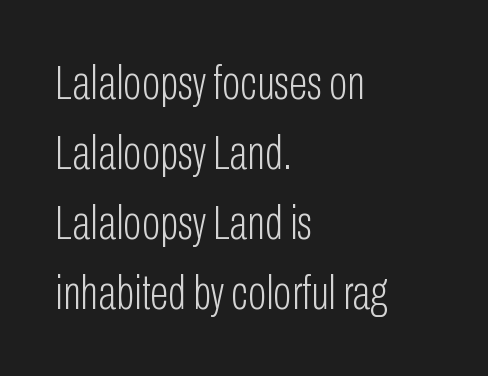
The image shows 49 px light, condensed sans-serif type, upright; set left-aligned, normal line spacing (1.43x), normal letter spacing, not underlined; low stroke contrast and a medium x-height.
